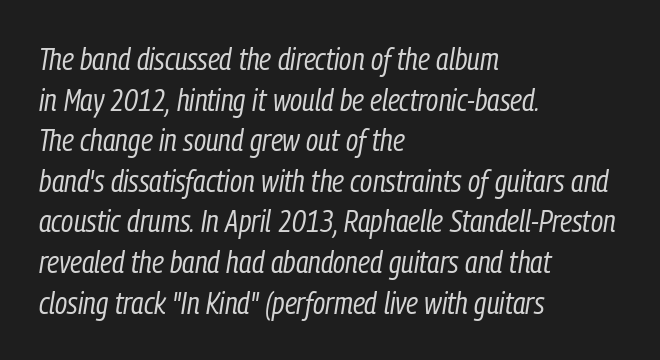
The image shows 31 px regular-weight, condensed type, italic (leaning right); set left-aligned, normal line spacing (1.31x), normal letter spacing, not underlined; low stroke contrast and a medium x-height.
